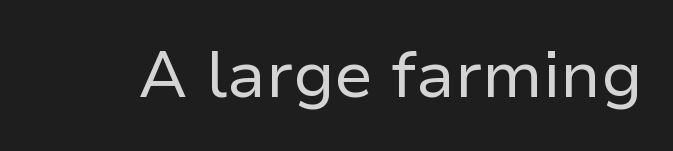
You can tell it's not italic because the verticals are truly vertical. Think of a printed novel: that variable character pitch is what you see here. This rendering employs a face without finishing strokes, i.e., a sans-serif. The area under the type is left untouched. On a weight scale, this lands at 450 or below.
